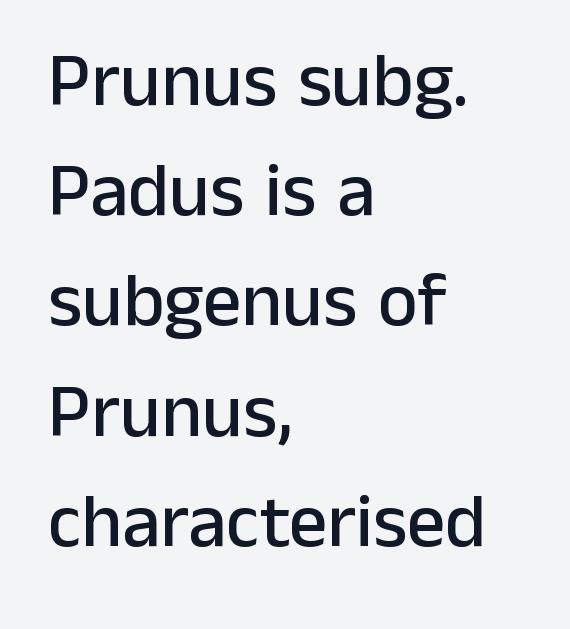
The image shows 76 px sans-serif type, upright; set left-aligned, normal line spacing (1.45x), normal letter spacing, not underlined; low stroke contrast and a medium x-height.
